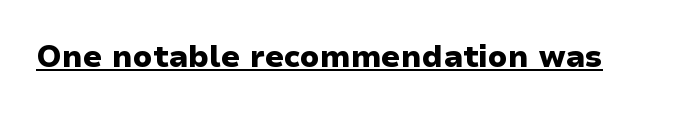
Q: Is the text bold? A: Yes.
Q: Is the text italic (slanted)? A: No, it is upright.
Q: Is the typeface a serif or a sans-serif typeface? A: Sans-serif.
Q: Is the text underlined? A: Yes.
Q: Is the spacing between letters normal or unusually wide? A: Normal.
Q: Width (condensed, normal, or wide)? A: Wide.
Q: Stroke contrast? A: Low.
Q: x-height? A: Medium.
Q: Monospaced? A: No.
